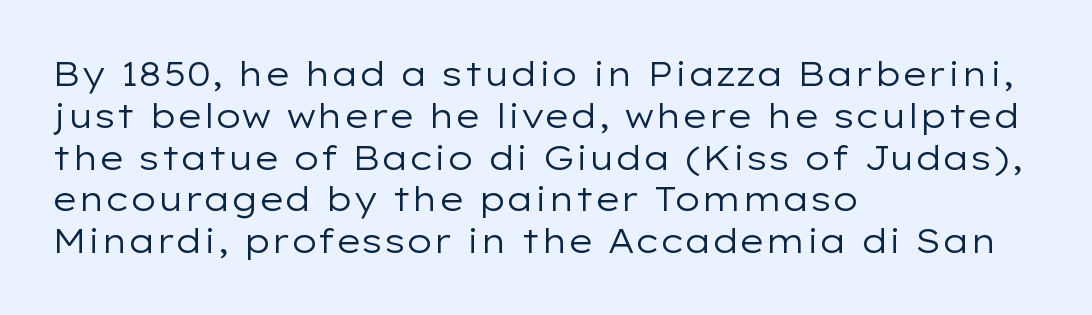
You could not count columns in this text — the font is proportionally spaced. Bare-footed words on every line. You can tell from the bare stems that sans-serif type was used. Heaviness? Minimal to ordinary, like unemphasized prose. The ragged edge is on the right, which tells us the setting is flush left. The passage shown has conventional tracking throughout.
